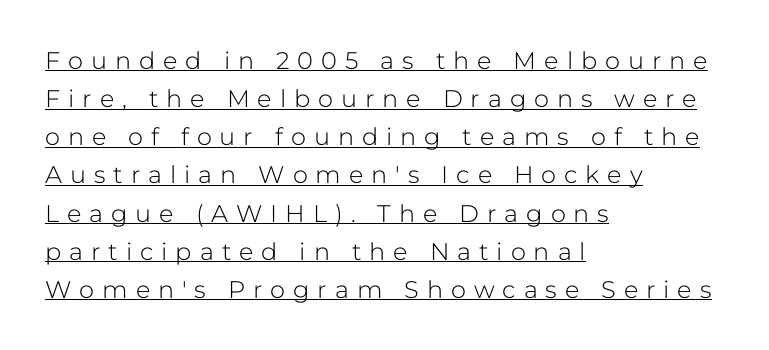
Q: Is the text bold? A: No.
Q: Is the text italic (slanted)? A: No, it is upright.
Q: Is the text underlined? A: Yes.
Q: How is the paragraph aligned? A: Left-aligned.
Q: Is the spacing between letters normal or unusually wide? A: Unusually wide.
Q: Is the spacing between lines tight, normal or loose? A: Normal.
